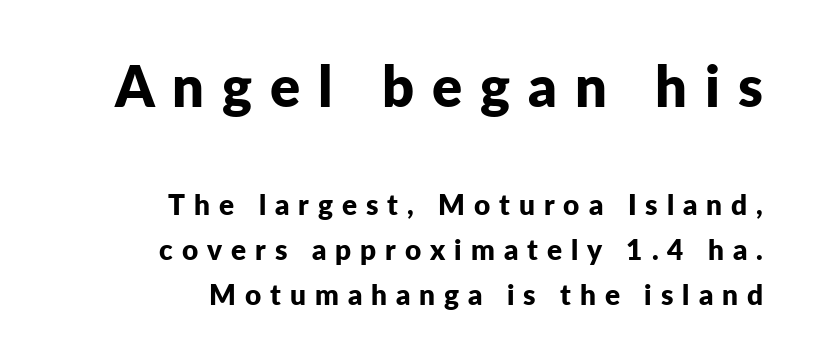
The typesetting leans heavy: a genuine bold. Inter-character spacing is expanded well beyond the font's built-in metrics. Each letter keeps its own natural width here, so spacing adapts to shape. The glyphs in this specimen are sans serif. Top chunk: large. Bottom chunk: small.
